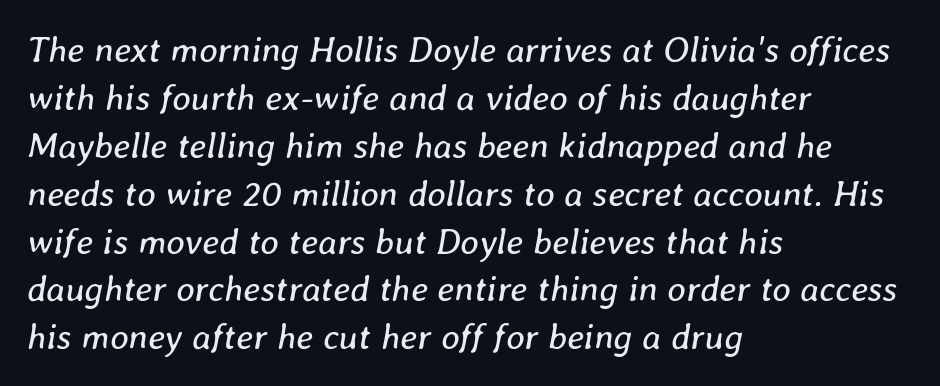
Q: Is the text bold? A: No.
Q: Is the text italic (slanted)? A: Yes, it leans right by about 8 degrees.
Q: Is the text underlined? A: No.
Q: How is the paragraph aligned? A: Left-aligned.
Q: Is the spacing between letters normal or unusually wide? A: Normal.
Q: Is the spacing between lines tight, normal or loose? A: Normal.
Q: Width (condensed, normal, or wide)? A: Normal.
Q: Stroke contrast? A: Low.
Q: x-height? A: Medium.
Q: Monospaced? A: No.
